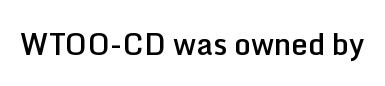
The baseline area is clear. Characters follow at the spacing the type designer built in. The passage shown is semibold, sitting just below true bold. Character widths vary here, with narrow letters taking less room than wide ones. Observe the absence of serifs on each vertical stroke in this sample.
